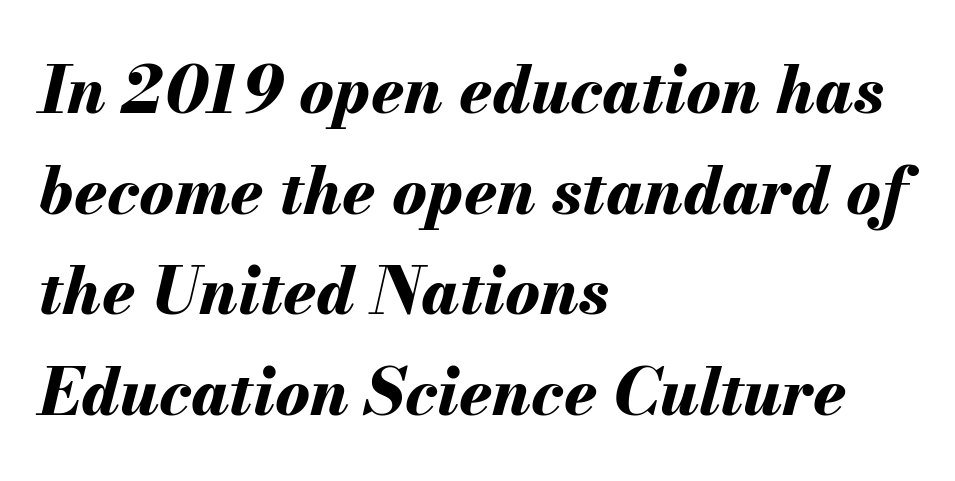
Q: Is the text bold? A: Yes.
Q: Is the text italic (slanted)? A: Yes, it leans right by about 13 degrees.
Q: Is the text underlined? A: No.
Q: How is the paragraph aligned? A: Left-aligned.
Q: Is the spacing between letters normal or unusually wide? A: Normal.
Q: Is the spacing between lines tight, normal or loose? A: Normal.
Q: Width (condensed, normal, or wide)? A: Normal.
Q: Stroke contrast? A: Medium.
Q: x-height? A: Small.
Q: Monospaced? A: No.
